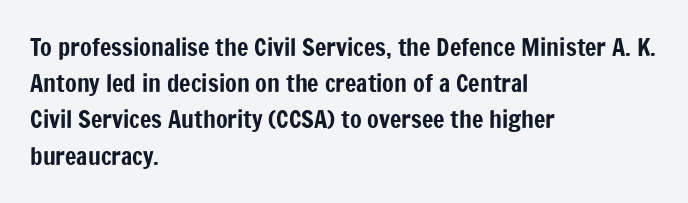
The image shows 24 px text type, upright; set left-aligned, normal line spacing (1.51x), normal letter spacing, not underlined.
